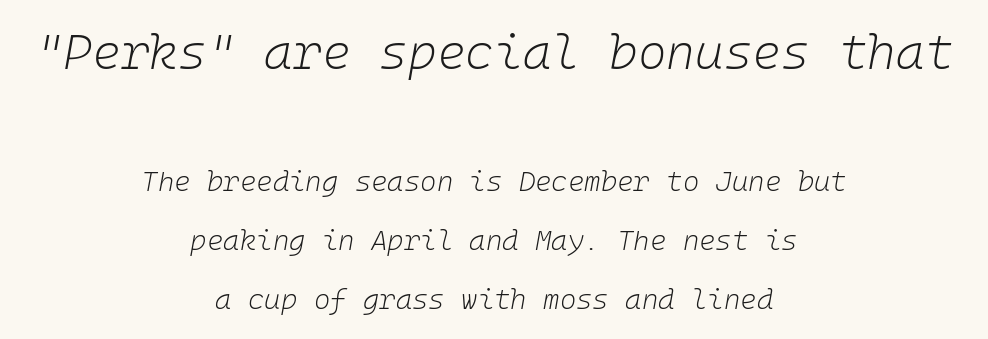
The image shows 49 px light type, italic (leaning right); set centered, loose line spacing (2.1x), normal letter spacing, not underlined; the first (top) block is 1.75x larger; low stroke contrast and a medium x-height.
